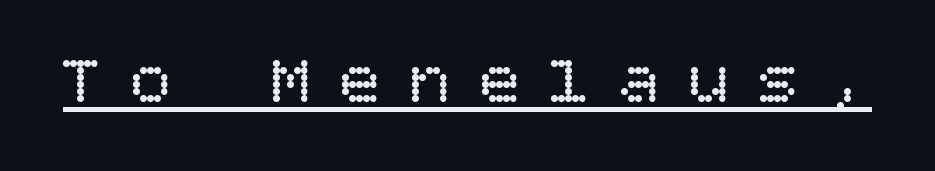
The image shows 69 px regular-weight type, upright; set unusually wide letter spacing (+0.41 em), underlined; low stroke contrast and a large x-height.
